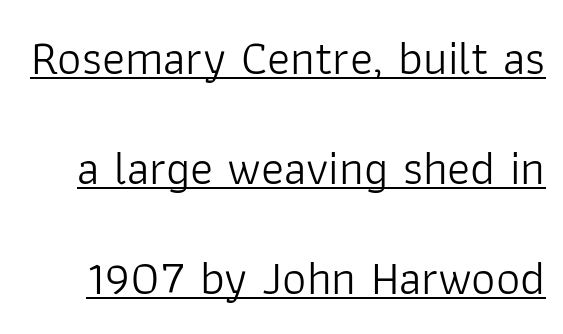
The cut favours lightness, reaching ordinary text weight at its darkest. Italic: no, the glyphs are upright roman. Like a heading marked for emphasis, these lines bear an underscore. Students, note that the glyphs here touch the page at normal intervals. These lines are composed in type without serifs.
